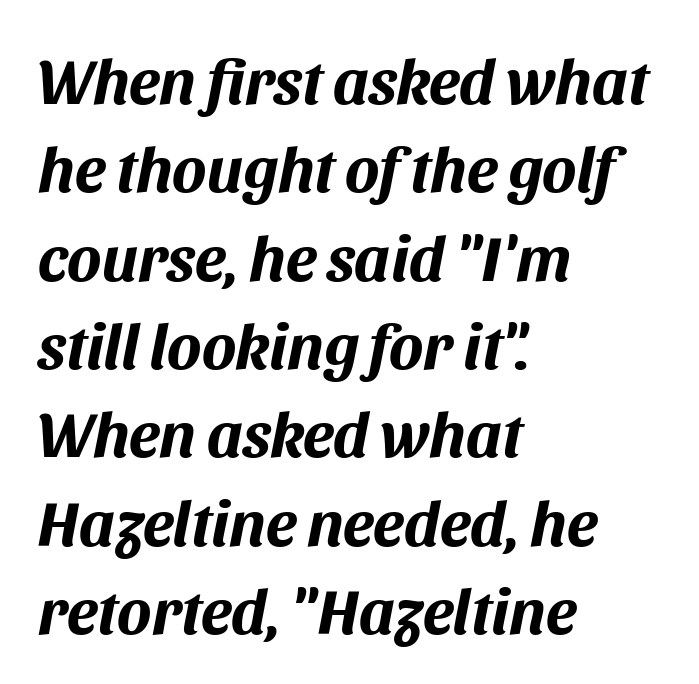
This rendering uses left alignment, leaving the right contour irregular. The rendering uses natural spacing where letterforms have individual widths. Students, this is bold: see how much ink each stroke carries. Rendered with sloped, italic letterforms. Normally led — the rows are evenly, conventionally spaced.
